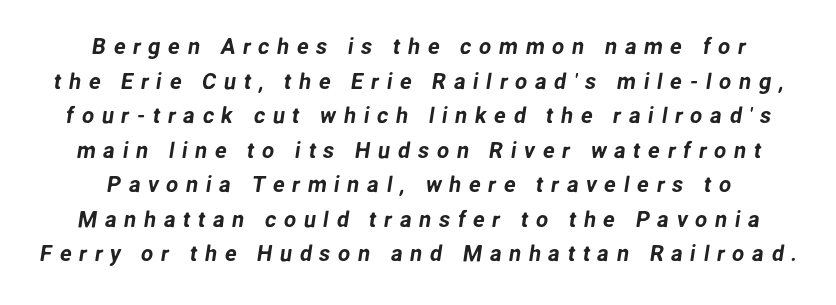
{"underline": "no", "line_spacing": "normal", "line_spacing_ratio": 1.57, "letter_spacing": "wide", "letter_spacing_em": 0.34, "glyph_px": 22}
